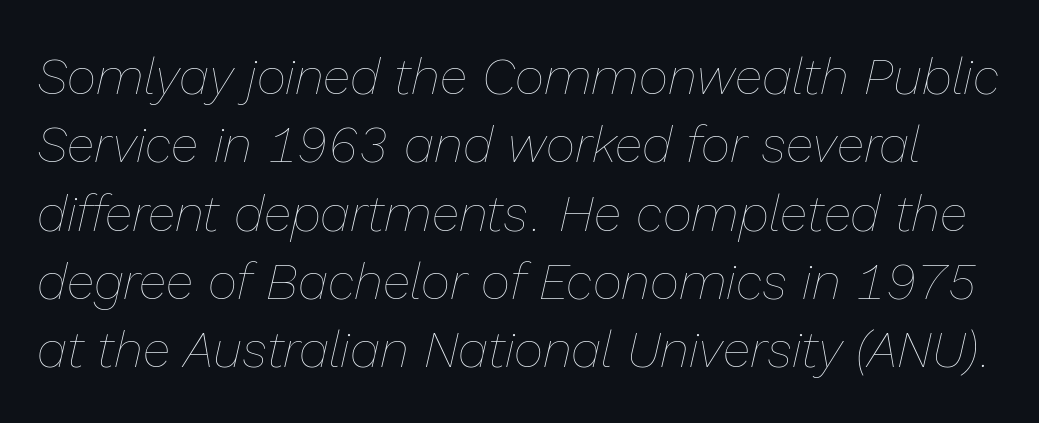
Check under the words: just untouched page. Is the type slanted? Yes — the strokes lean at a clear angle. A typesetter would call this zero additional tracking. Rows of type keep a routine distance in the vertical direction.
